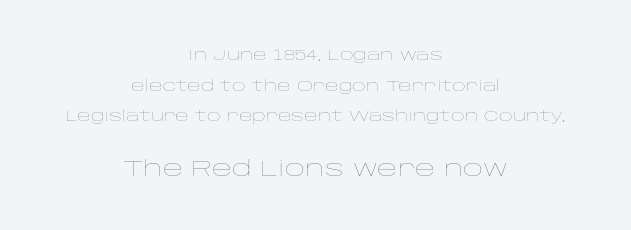
No italicization has been applied; the sample stays upright. This rendering leaves character spacing at its baseline value. Alignment: centered. Descenders hang freely into open space.
